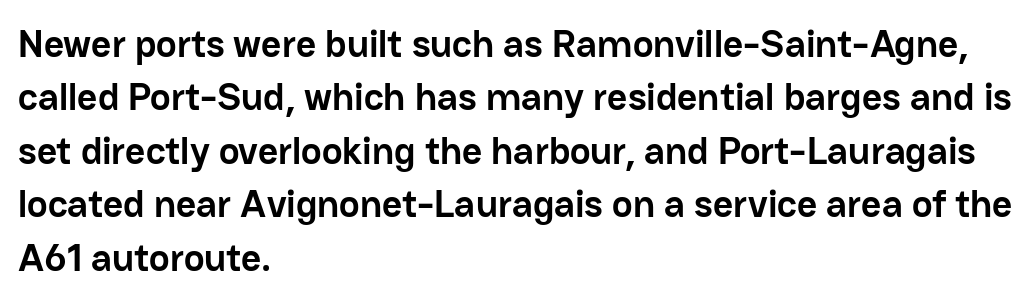
Q: Is the text bold? A: Yes.
Q: Is the text italic (slanted)? A: No, it is upright.
Q: Is the typeface a serif or a sans-serif typeface? A: Sans-serif.
Q: Is the text underlined? A: No.
Q: How is the paragraph aligned? A: Left-aligned.
Q: Is the spacing between letters normal or unusually wide? A: Normal.
Q: Is the spacing between lines tight, normal or loose? A: Normal.
Q: Width (condensed, normal, or wide)? A: Normal.
Q: Stroke contrast? A: Low.
Q: x-height? A: Medium.
Q: Monospaced? A: No.
